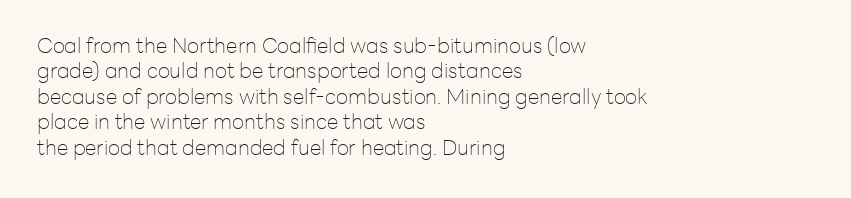
A bare baseline throughout the passage. Line beginnings align vertically; line endings do not. This sample uses plain, unmodified letter spacing. Posture: straight, roman, zero tilt. Is this a heavy cut? Hardly; it is regular or lighter.
